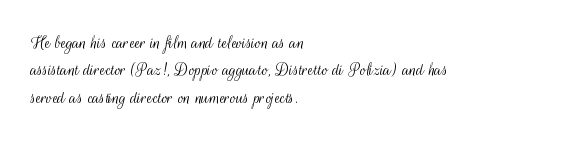
Q: Is the text bold? A: No.
Q: Is the text italic (slanted)? A: Yes.
Q: Is the text underlined? A: No.
Q: How is the paragraph aligned? A: Left-aligned.
Q: Is the spacing between letters normal or unusually wide? A: Normal.
Q: Is the spacing between lines tight, normal or loose? A: Normal.
